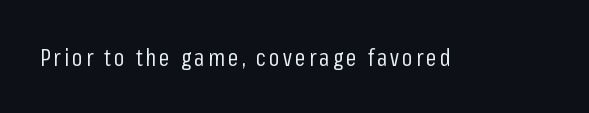
Only glyphs here, with clear space below each row. Posture: upright roman. The font is comparable to plain body text, perhaps lighter.
